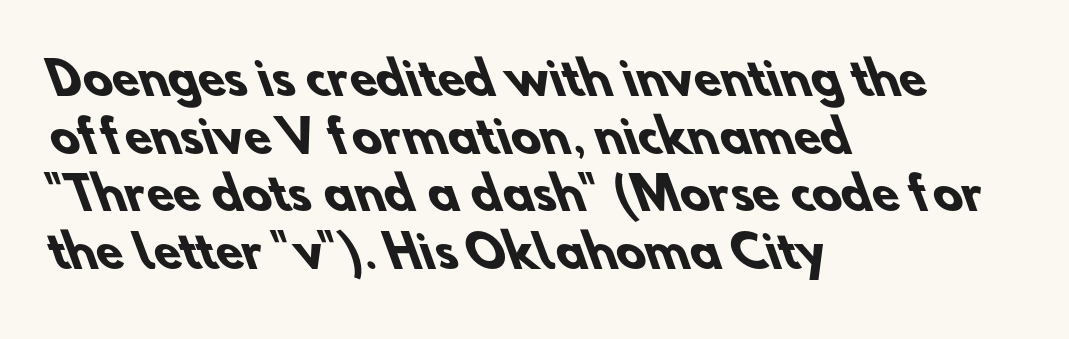
Q: Is the text bold? A: Yes.
Q: Is the typeface a serif or a sans-serif typeface? A: Sans-serif.
Q: Is the text underlined? A: No.
Q: How is the paragraph aligned? A: Left-aligned.
Q: Is the spacing between letters normal or unusually wide? A: Normal.
Q: Is the spacing between lines tight, normal or loose? A: Normal.
Q: Width (condensed, normal, or wide)? A: Normal.
Q: Stroke contrast? A: Low.
Q: x-height? A: Small.
Q: Monospaced? A: No.
